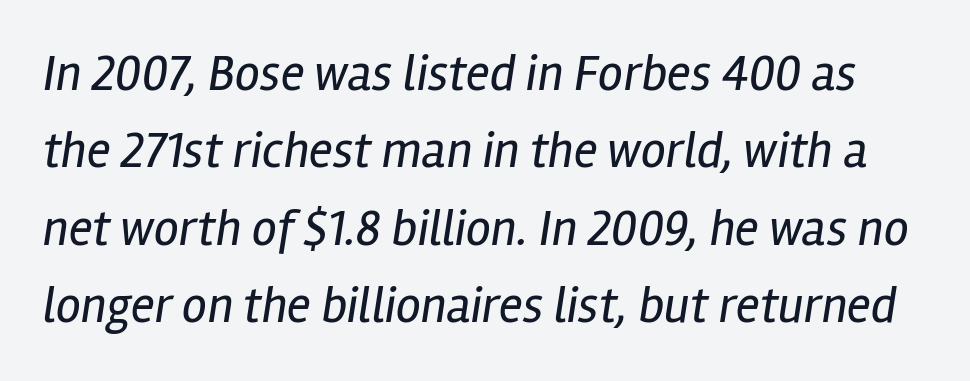
The image shows 50 px regular-weight, condensed type, italic (leaning right); set normal line spacing (1.55x), normal letter spacing, not underlined; low stroke contrast and a medium x-height.
